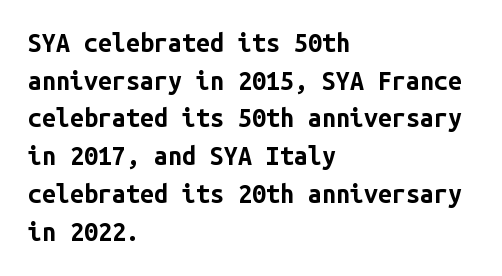
Q: Is the text bold? A: Yes.
Q: Is the text italic (slanted)? A: No, it is upright.
Q: Is the text underlined? A: No.
Q: How is the paragraph aligned? A: Left-aligned.
Q: Is the spacing between letters normal or unusually wide? A: Normal.
Q: Is the spacing between lines tight, normal or loose? A: Normal.
